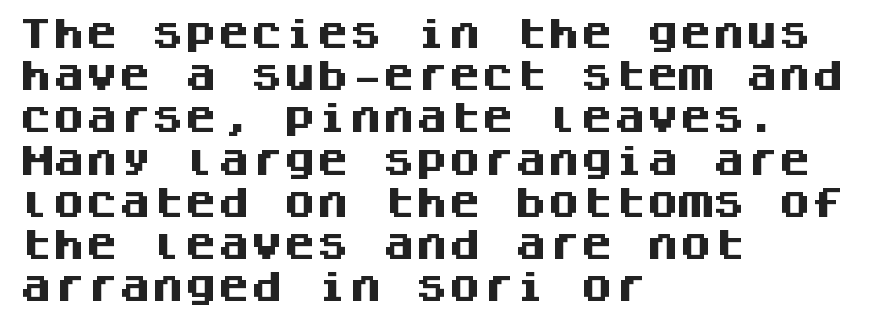
The image shows 33 px heavy sans-serif type, upright, monospaced; set left-aligned, normal line spacing (1.28x), normal letter spacing, not underlined; medium stroke contrast and a large x-height.
